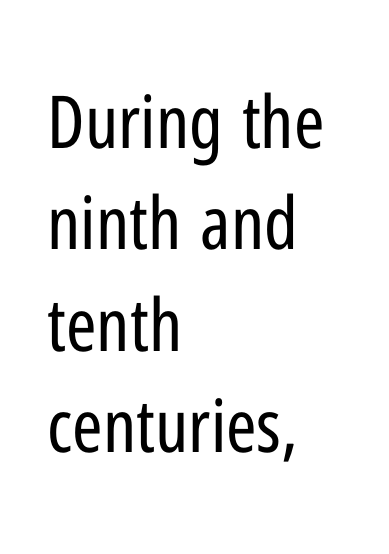
Unbolded letterforms with no extra heft. The typeface chosen for these lines omits serifs. The passage shown is typed in a proportional face where columns would drift. Characters follow at the spacing the type designer built in.
